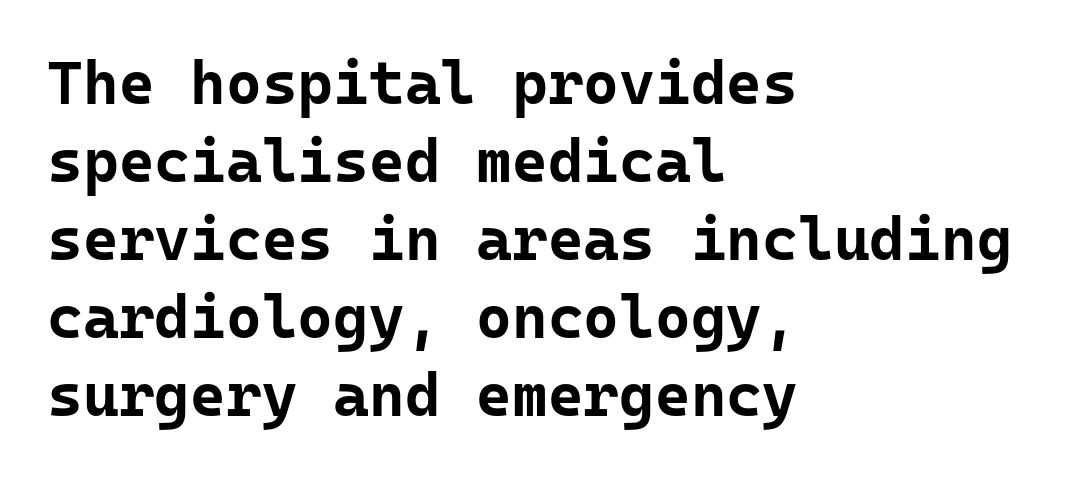
The image shows 61 px bold sans-serif type, upright, monospaced; set left-aligned, normal line spacing (1.28x), normal letter spacing, not underlined; low stroke contrast and a medium x-height.
